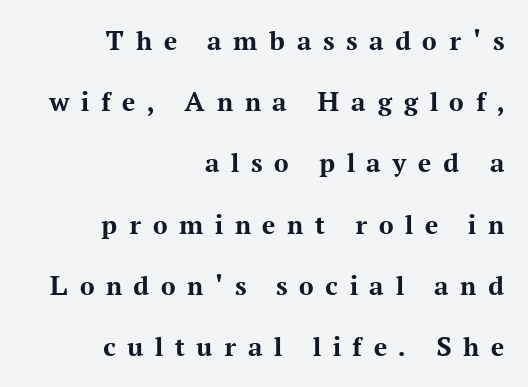
The image shows 29 px bold serif type, upright; set right-aligned, loose line spacing (2.11x), unusually wide letter spacing (+0.4 em), not underlined; medium stroke contrast and a medium x-height.
